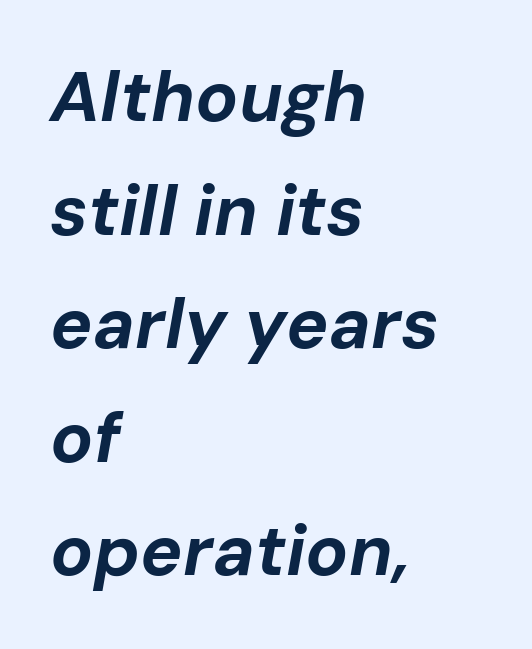
{"italic": "yes", "lean": "right", "slant_degrees": 10, "bold": "yes", "weight": "bold", "width": "normal", "stroke_contrast": "low", "x_height": "medium", "monospaced": "no", "underline": "no", "align": "left", "line_spacing": "normal", "line_spacing_ratio": 1.6, "letter_spacing": "normal", "letter_spacing_em": 0.0, "glyph_px": 71}
